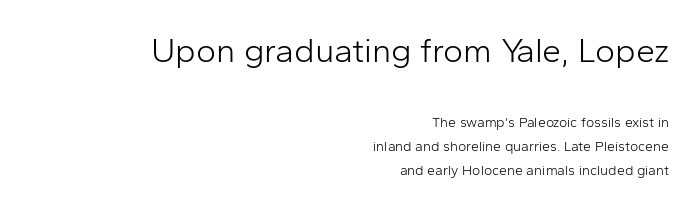
The image shows 34 px light sans-serif type, upright; set right-aligned, normal line spacing (1.7x), normal letter spacing, not underlined; the first (top) block is 2.43x larger; low stroke contrast and a medium x-height.
